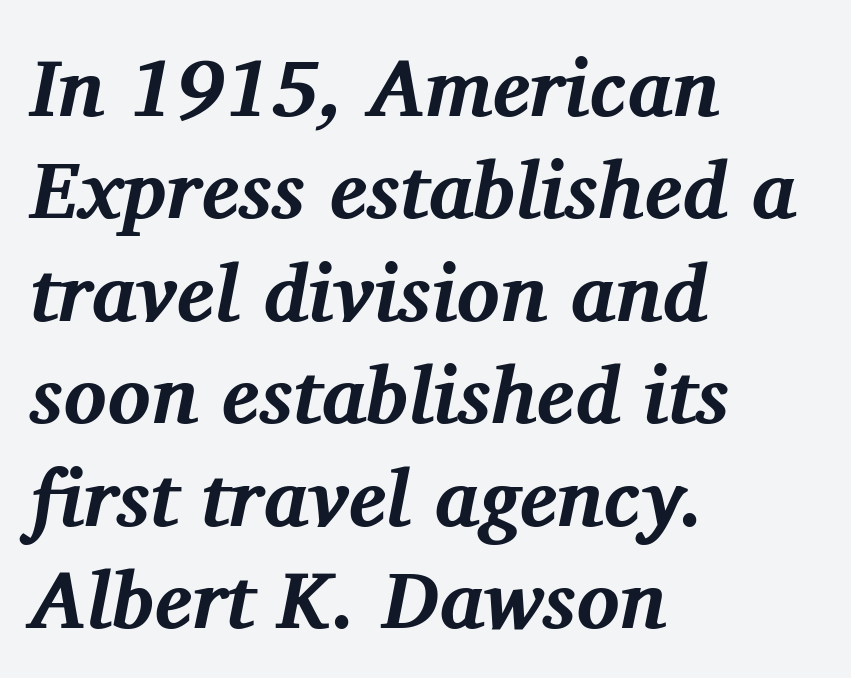
The image shows 80 px bold serif type, italic (leaning right); set left-aligned, normal line spacing (1.28x), normal letter spacing, not underlined; medium stroke contrast and a medium x-height.
